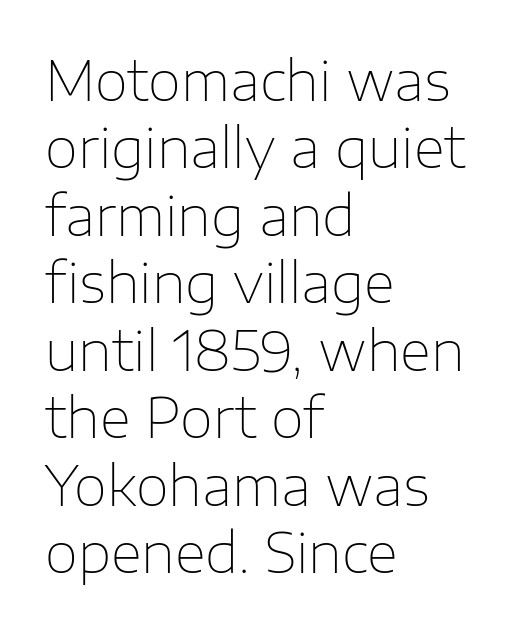
{"serif": "no", "italic": "no", "bold": "no", "weight": "thin", "width": "normal", "stroke_contrast": "low", "x_height": "medium", "monospaced": "no", "underline": "no", "align": "left", "line_spacing": "normal", "line_spacing_ratio": 1.25, "letter_spacing": "normal", "letter_spacing_em": 0.0, "glyph_px": 54}
